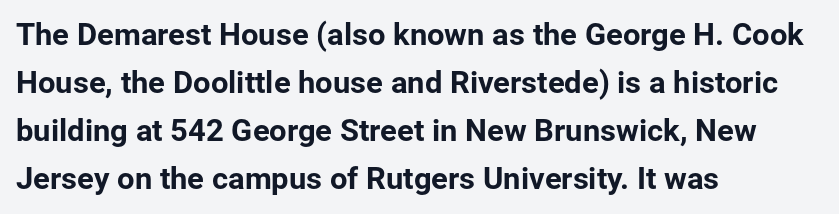
Posture: vertical. Check where the strokes stop: nothing finishes them off — pure sans. A typesetter would call this proportional, since set widths differ per character. The letterforms sit shoulder to shoulder at normal distance. In terms of leading, this rendering sits right in the middle. Underlining? Definitely not there.
